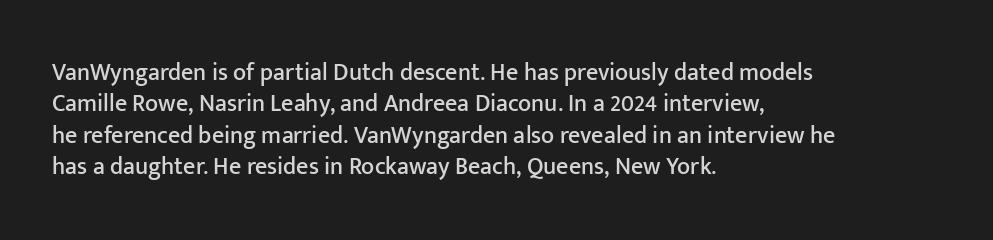
{"italic": "no", "underline": "no", "align": "left", "line_spacing": "normal", "line_spacing_ratio": 1.31, "letter_spacing": "normal", "letter_spacing_em": 0.0, "glyph_px": 24}
